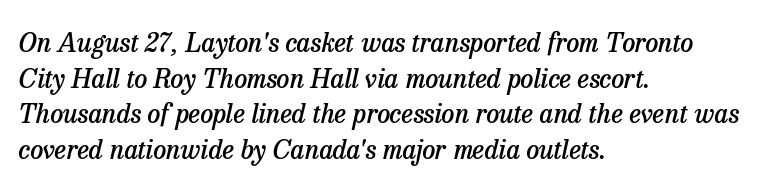
Leading matches the norm, producing a regular column. Left-aligned paragraph, ragged on the right. Is the letter spacing exaggerated? No — it looks like the ordinary default. Emphasis-style slanted type is in use. A somewhat darkened texture: the type is semibold rather than bold. Only glyphs here, with clear space below each row.
